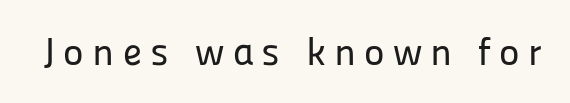
Q: Is the text italic (slanted)? A: No, it is upright.
Q: Is the typeface a serif or a sans-serif typeface? A: Sans-serif.
Q: Is the text underlined? A: No.
Q: Is the spacing between letters normal or unusually wide? A: Unusually wide.
Q: Width (condensed, normal, or wide)? A: Normal.
Q: Stroke contrast? A: Low.
Q: x-height? A: Medium.
Q: Monospaced? A: No.
